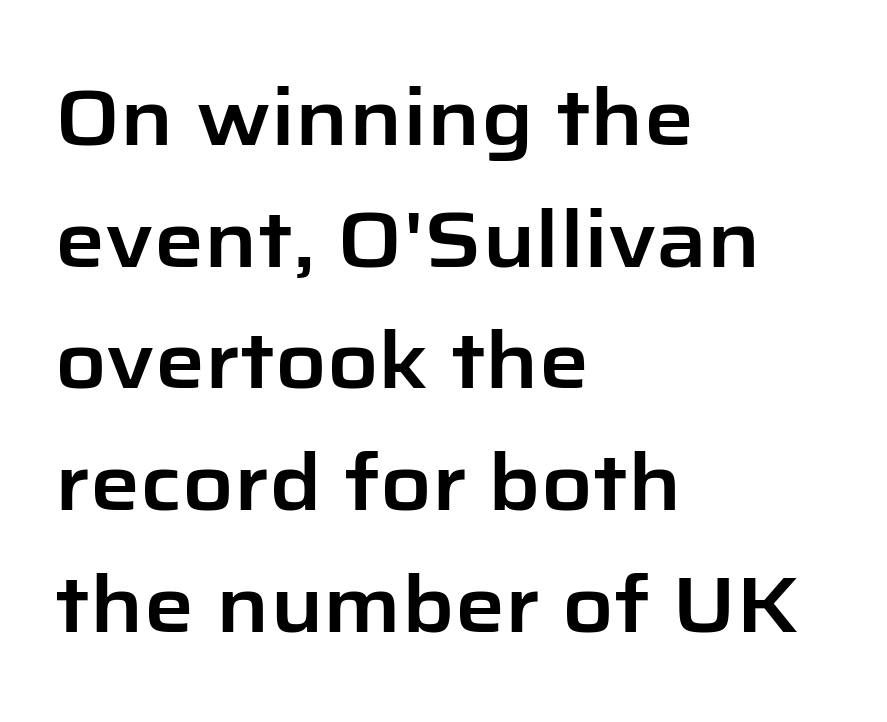
The image shows 79 px sans-serif type, upright; set left-aligned, normal line spacing (1.54x), normal letter spacing, not underlined; low stroke contrast and a medium x-height.
